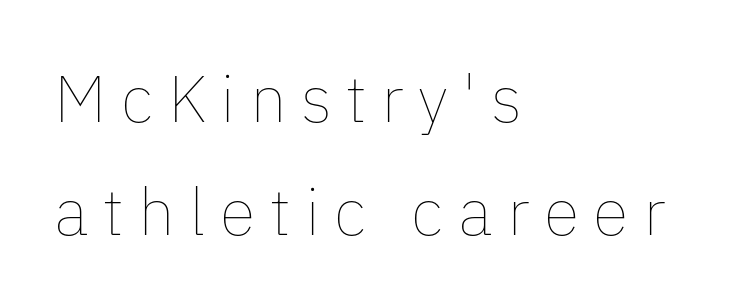
Honestly, there is no underline to notice here at all. Words appear elongated and porous because spacing is wide. Alignment: flush left. Unlike italic type, these characters show no tilt at all.
